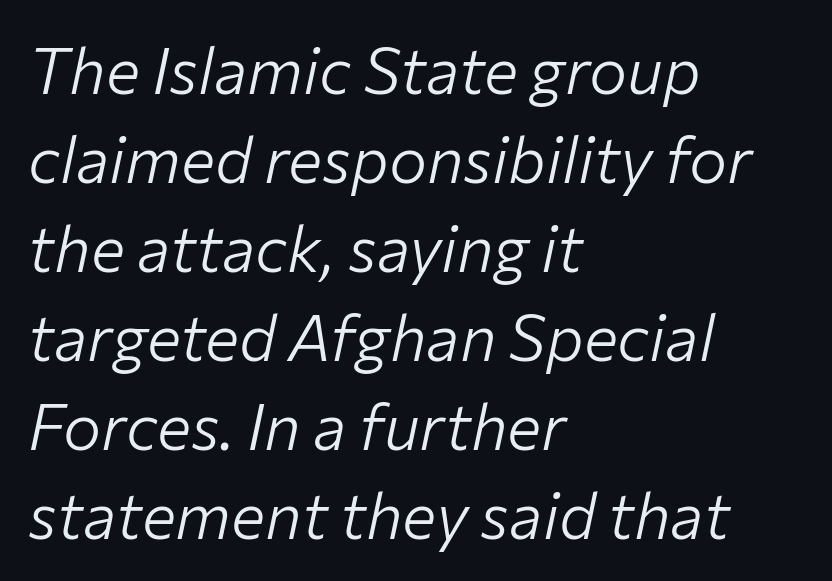
Vertical spacing — default. A bare baseline throughout the passage. Line beginnings align vertically; line endings do not. Characters follow at the spacing the type designer built in. These lines were composed using italics.
